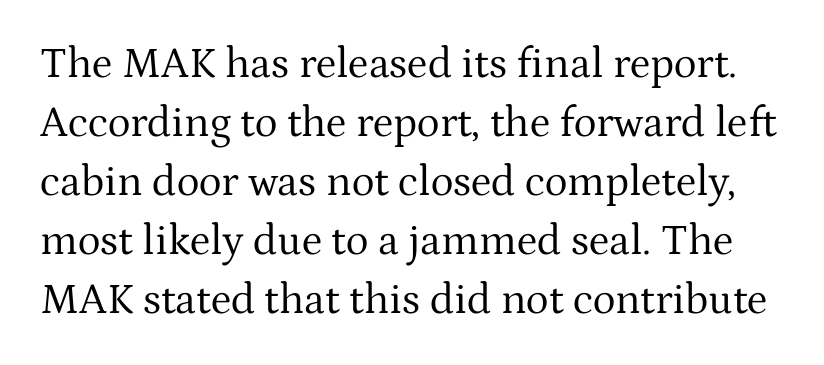
Q: Is the text bold? A: No.
Q: Is the text italic (slanted)? A: No, it is upright.
Q: Is the typeface a serif or a sans-serif typeface? A: Serif.
Q: Is the text underlined? A: No.
Q: Is the spacing between letters normal or unusually wide? A: Normal.
Q: Is the spacing between lines tight, normal or loose? A: Normal.
Q: Width (condensed, normal, or wide)? A: Normal.
Q: Stroke contrast? A: Medium.
Q: x-height? A: Medium.
Q: Monospaced? A: No.
